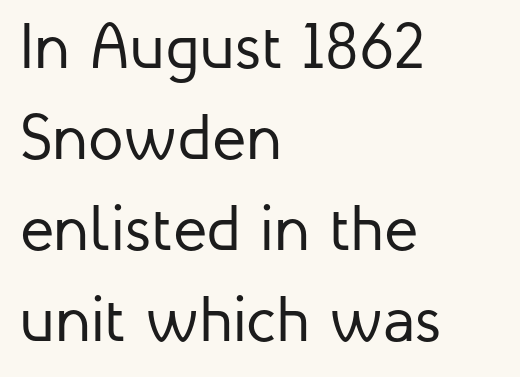
The rendering keeps characters at their native spacing. Whoever set this chose a conventional vertical rhythm. A typesetter would call this proportional, since set widths differ per character. The letterforms sit at book weight or below. The characters display no serif detailing; their extremities are plain. Italic: no, the glyphs are upright roman.
